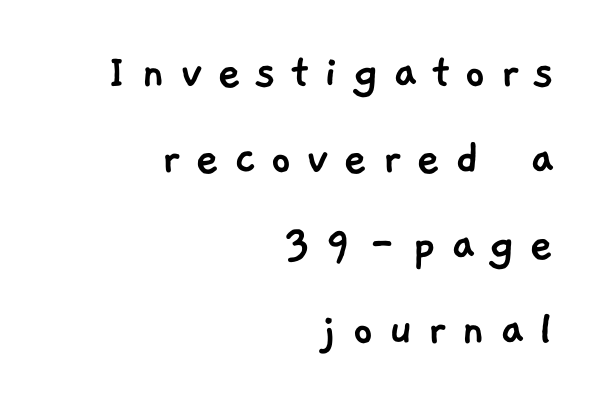
Check under the words: just untouched page. One glance says typical: line gaps are just what's usual. The face used here is rendered with a markedly widened letterfit. Is this a sans? Yes — the strokes have no serifs.
